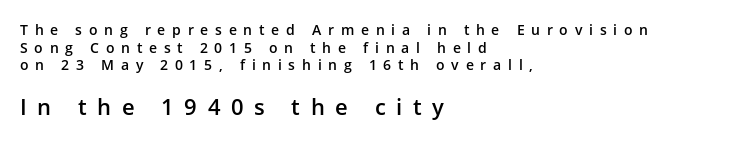
Q: Is the text bold? A: Semi-bold.
Q: Is the text italic (slanted)? A: No, it is upright.
Q: Is the text underlined? A: No.
Q: How is the paragraph aligned? A: Left-aligned.
Q: Is the spacing between letters normal or unusually wide? A: Unusually wide.
Q: Is the spacing between lines tight, normal or loose? A: Normal.
Q: Which block of text is set in a larger size, the first (top) or the second (bottom)? A: The second (bottom) one.
